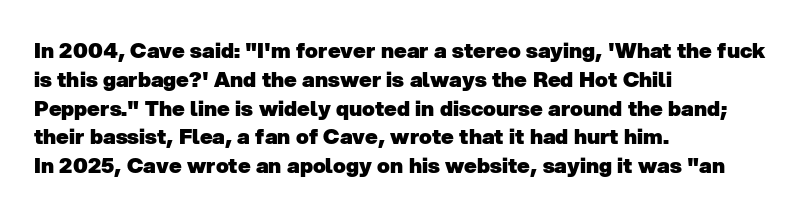
{"bold": "yes", "underline": "no", "align": "left", "line_spacing": "normal", "line_spacing_ratio": 1.37, "letter_spacing": "normal", "letter_spacing_em": 0.0, "glyph_px": 21}
